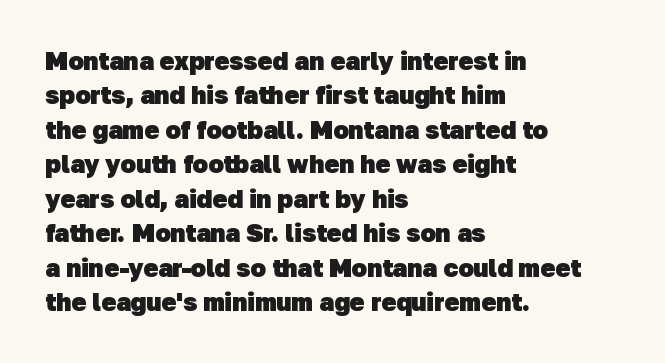
Q: Is the text bold? A: Yes.
Q: Is the text underlined? A: No.
Q: How is the paragraph aligned? A: Left-aligned.
Q: Is the spacing between letters normal or unusually wide? A: Normal.
Q: Is the spacing between lines tight, normal or loose? A: Normal.
